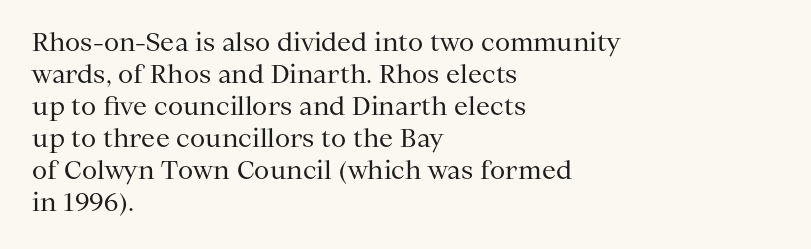
{"italic": "no", "bold": "no", "underline": "no", "align": "left", "line_spacing": "normal", "line_spacing_ratio": 1.28, "letter_spacing": "normal", "letter_spacing_em": 0.0, "glyph_px": 25}
